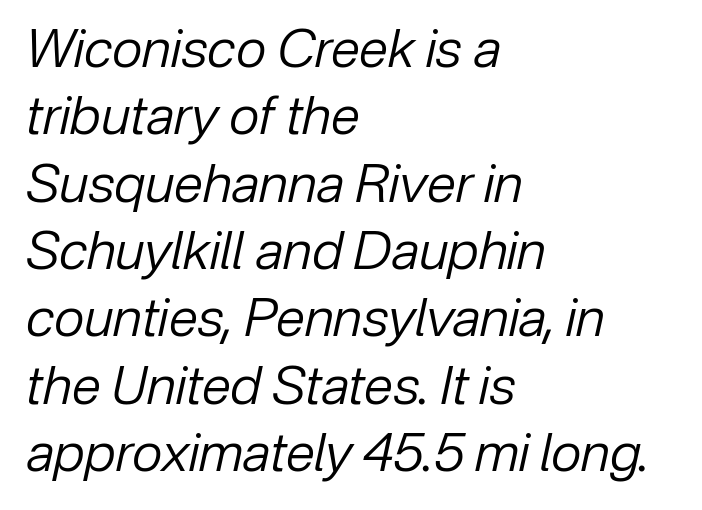
Q: Is the text bold? A: No.
Q: Is the text italic (slanted)? A: Yes, it leans right by about 12 degrees.
Q: Is the text underlined? A: No.
Q: How is the paragraph aligned? A: Left-aligned.
Q: Is the spacing between letters normal or unusually wide? A: Normal.
Q: Is the spacing between lines tight, normal or loose? A: Normal.
Q: Width (condensed, normal, or wide)? A: Normal.
Q: Stroke contrast? A: Low.
Q: x-height? A: Medium.
Q: Monospaced? A: No.
